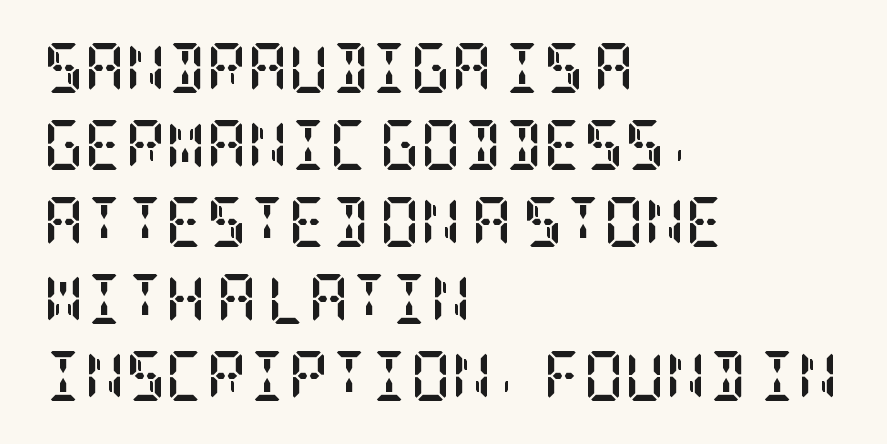
The image shows 50 px semibold, condensed serif type, upright; set left-aligned, normal line spacing (1.54x), normal letter spacing, not underlined; low stroke contrast and a large x-height.
